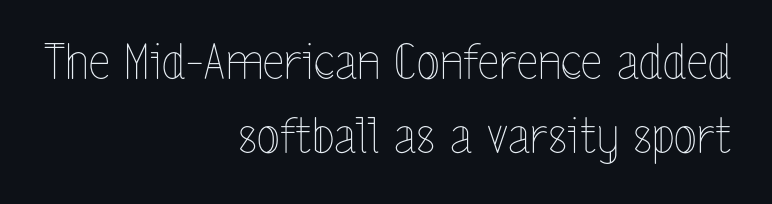
The image shows 48 px thin, condensed type, upright; set right-aligned, normal line spacing (1.55x), normal letter spacing, not underlined; a medium x-height.
